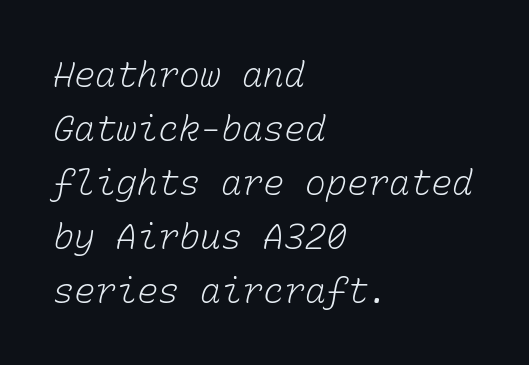
Do the characters align in a grid? Yes, the font is monospaced. Type without underlining. The horizontal fit of the characters is conventional and even. The line-height multiplier appears to be the usual default.
